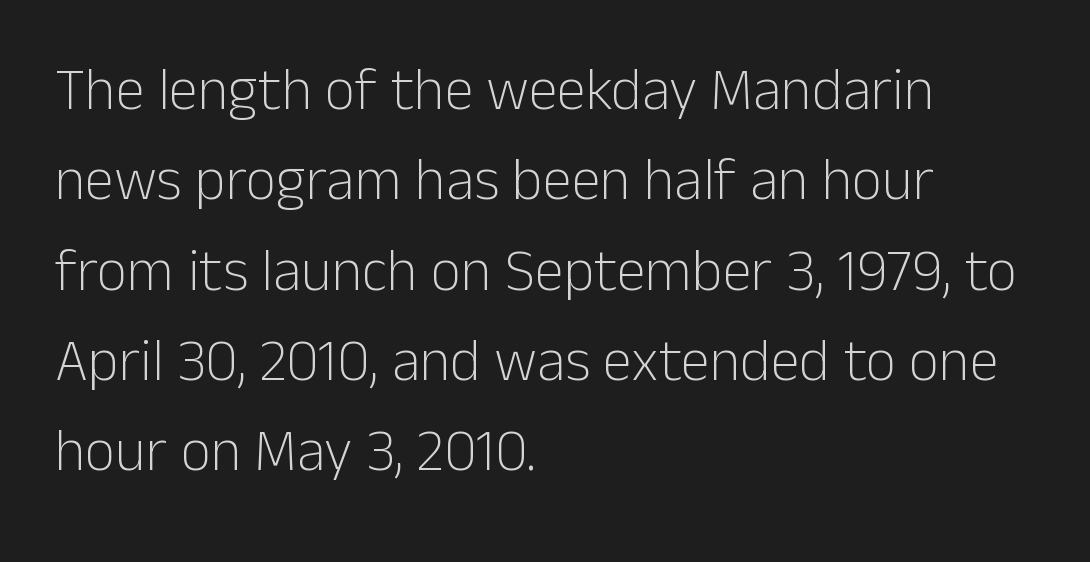
The image shows 59 px light sans-serif type, upright; set left-aligned, normal line spacing (1.53x), normal letter spacing, not underlined; low stroke contrast and a medium x-height.
